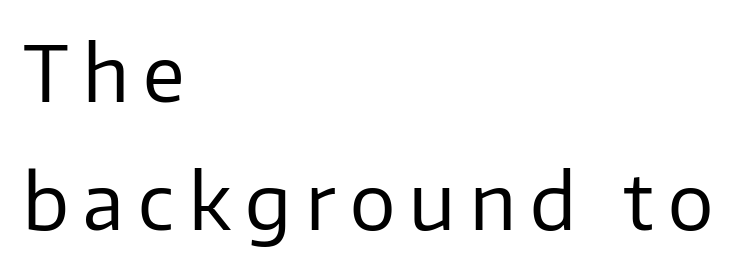
{"serif": "no", "italic": "no", "bold": "no", "weight": "regular", "width": "normal", "stroke_contrast": "low", "x_height": "medium", "monospaced": "no", "underline": "no", "align": "left", "line_spacing": "normal", "line_spacing_ratio": 1.68, "glyph_px": 76}
